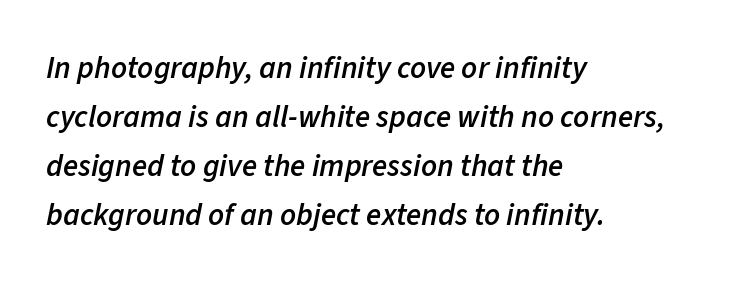
{"italic": "yes", "lean": "right", "slant_degrees": 11, "bold": "semi", "weight": "semibold", "width": "normal", "stroke_contrast": "low", "x_height": "medium", "monospaced": "no", "underline": "no", "align": "left", "line_spacing": "normal", "line_spacing_ratio": 1.58, "letter_spacing": "normal", "letter_spacing_em": 0.0, "glyph_px": 31}
